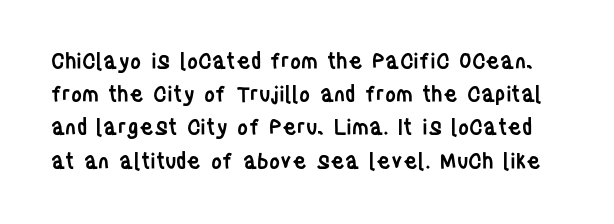
Quick note: underline off. Honestly, the row spacing looks completely unremarkable. Students, this is semibold: more ink than regular, less than bold. The passage shown has conventional tracking throughout. Posture: vertical.
